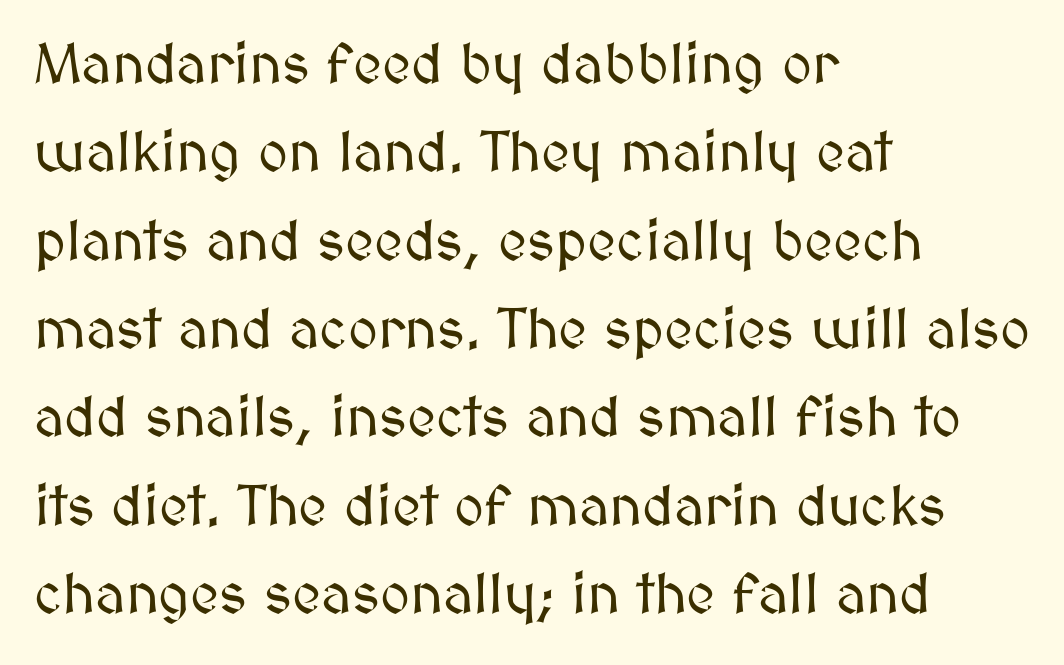
Q: Is the text italic (slanted)? A: No, it is upright.
Q: Is the text underlined? A: No.
Q: How is the paragraph aligned? A: Left-aligned.
Q: Is the spacing between letters normal or unusually wide? A: Normal.
Q: Is the spacing between lines tight, normal or loose? A: Normal.
Q: Width (condensed, normal, or wide)? A: Normal.
Q: Stroke contrast? A: Medium.
Q: x-height? A: Medium.
Q: Monospaced? A: No.
